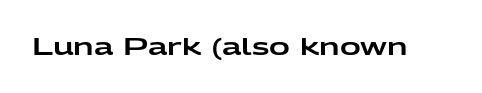
Q: Is the text italic (slanted)? A: No, it is upright.
Q: Is the text underlined? A: No.
Q: Is the spacing between letters normal or unusually wide? A: Normal.
